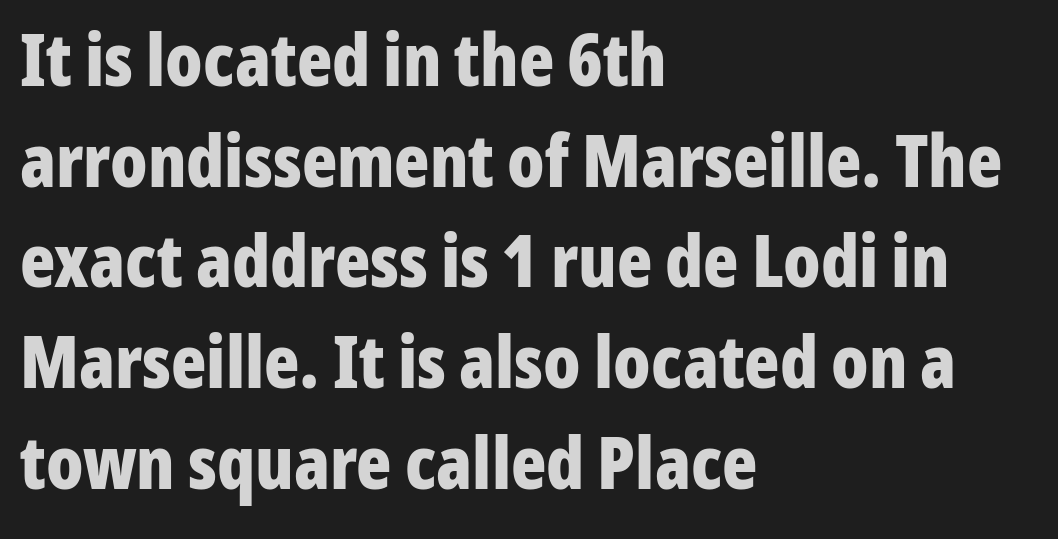
The image shows 73 px bold, condensed sans-serif type, upright; set left-aligned, normal line spacing (1.38x), normal letter spacing, not underlined; low stroke contrast and a medium x-height.
